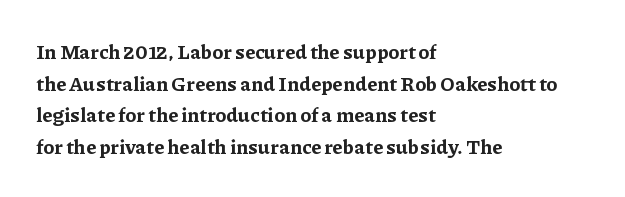
Q: Is the text bold? A: Yes.
Q: Is the text italic (slanted)? A: No, it is upright.
Q: Is the text underlined? A: No.
Q: How is the paragraph aligned? A: Left-aligned.
Q: Is the spacing between letters normal or unusually wide? A: Normal.
Q: Is the spacing between lines tight, normal or loose? A: Normal.
